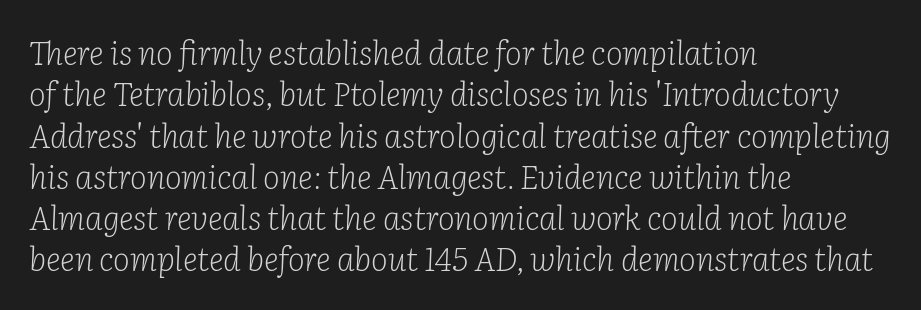
{"serif": "yes", "italic": "yes", "lean": "right", "slant_degrees": 2, "bold": "no", "weight": "light", "width": "normal", "stroke_contrast": "low", "x_height": "medium", "monospaced": "no", "underline": "no", "align": "left", "line_spacing": "normal", "line_spacing_ratio": 1.29, "letter_spacing": "normal", "letter_spacing_em": 0.0, "glyph_px": 32}
